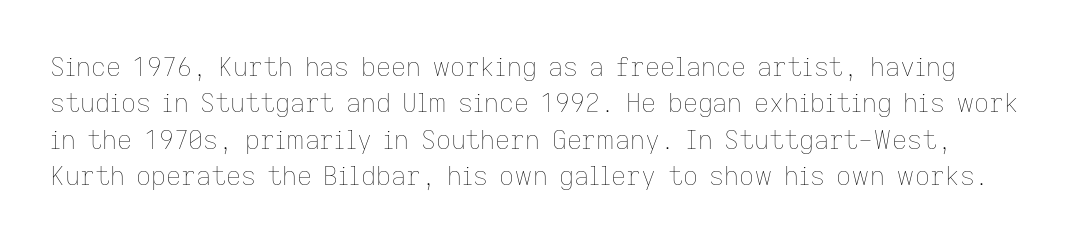
{"italic": "no", "bold": "no", "underline": "no", "line_spacing": "normal", "line_spacing_ratio": 1.4, "letter_spacing": "normal", "letter_spacing_em": 0.0, "glyph_px": 26}
